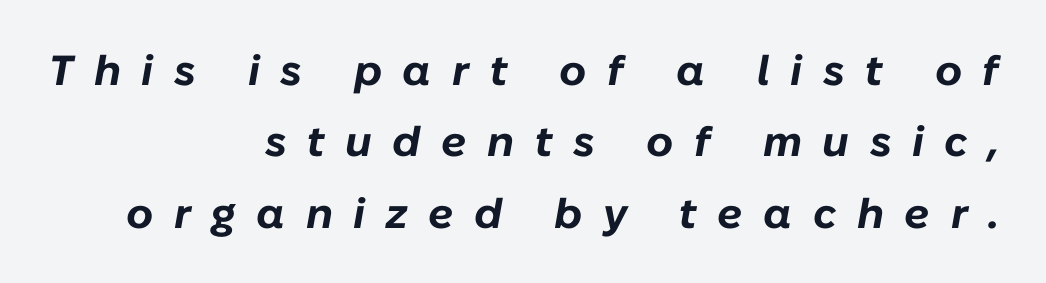
Spacing verdict: proportional, widths tailored to each character. Looking at the ascenders, they clearly lean. The specimen omits any rule beneath the text block's lines. Typeset ragged left — the right edge is the straight one. Every letter is thick-stroked: bold, no question. The gaps between neighbouring characters are conspicuously large.
